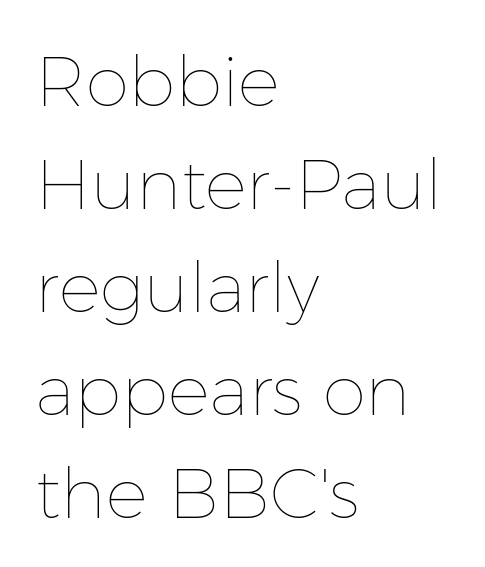
The image shows 70 px thin type, upright; set left-aligned, normal line spacing (1.47x), normal letter spacing, not underlined; low stroke contrast and a medium x-height.
